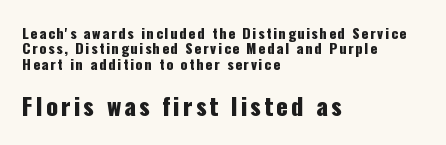
Q: Is the text italic (slanted)? A: No, it is upright.
Q: Is the text underlined? A: No.
Q: How is the paragraph aligned? A: Left-aligned.
Q: Is the spacing between lines tight, normal or loose? A: Tight.
Q: Which block of text is set in a larger size, the first (top) or the second (bottom)? A: The second (bottom) one.
